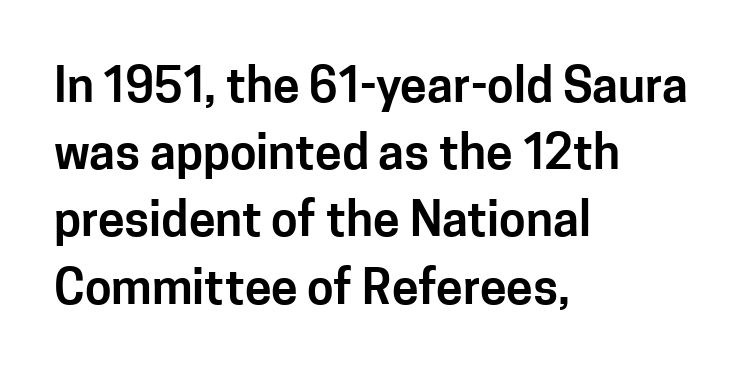
The letters sit at their default tracking, neither squeezed nor spread. Nope, no serifs anywhere on these letters. The setting favours the left margin, as ordinary paragraphs usually do. Evenly set lines give the paragraph a standard silhouette.
